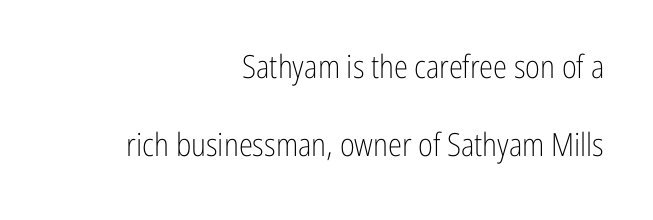
{"serif": "no", "italic": "no", "bold": "no", "weight": "light", "width": "condensed", "stroke_contrast": "low", "x_height": "medium", "monospaced": "no", "underline": "no", "align": "right", "line_spacing": "loose", "line_spacing_ratio": 2.44, "letter_spacing": "normal", "letter_spacing_em": 0.0, "glyph_px": 32}
